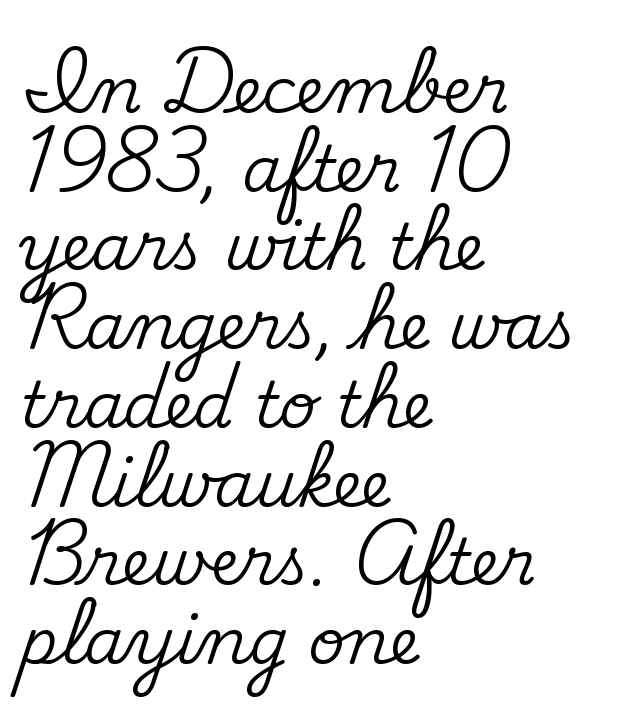
Words appear dense and cohesive because spacing is normal. The gap between lines stays unmarked. A classic flush-left, rag-right setting is used for this passage. The passage shown is typed in a proportional face where columns would drift.
